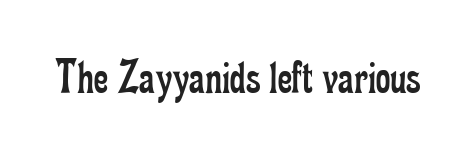
{"serif": "yes", "italic": "no", "bold": "no", "weight": "regular", "width": "condensed", "stroke_contrast": "low", "x_height": "small", "monospaced": "no", "underline": "no", "letter_spacing": "normal", "letter_spacing_em": 0.0, "glyph_px": 50}
